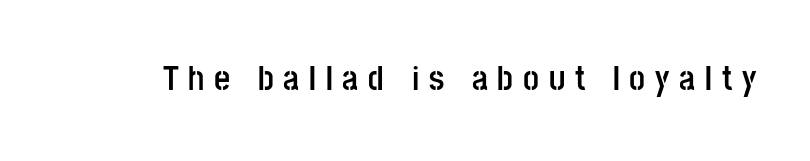
Every letter is thick-stroked: bold, no question. Words appear elongated and porous because spacing is wide. The lettering holds an erect, upright posture throughout. A typesetter would label this face a sans. Underlining? Definitely not there. Proportional: the letters do not fall into vertical columns.
